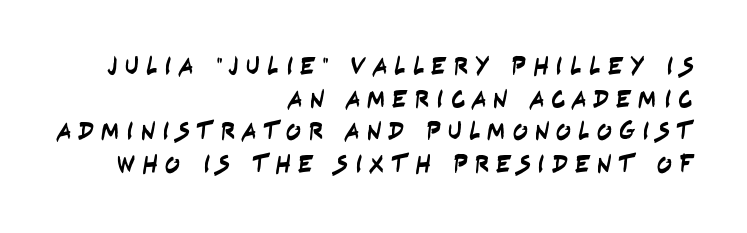
Q: Is the text underlined? A: No.
Q: How is the paragraph aligned? A: Right-aligned.
Q: Is the spacing between letters normal or unusually wide? A: Unusually wide.
Q: Is the spacing between lines tight, normal or loose? A: Normal.
